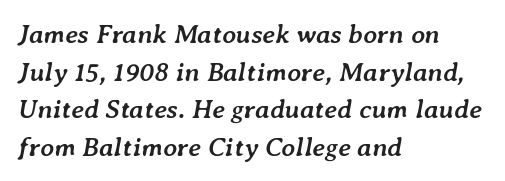
{"italic": "yes", "lean": "right", "slant_degrees": 7, "bold": "yes", "underline": "no", "align": "left", "line_spacing": "normal", "line_spacing_ratio": 1.39, "letter_spacing": "normal", "letter_spacing_em": 0.0, "glyph_px": 27}
